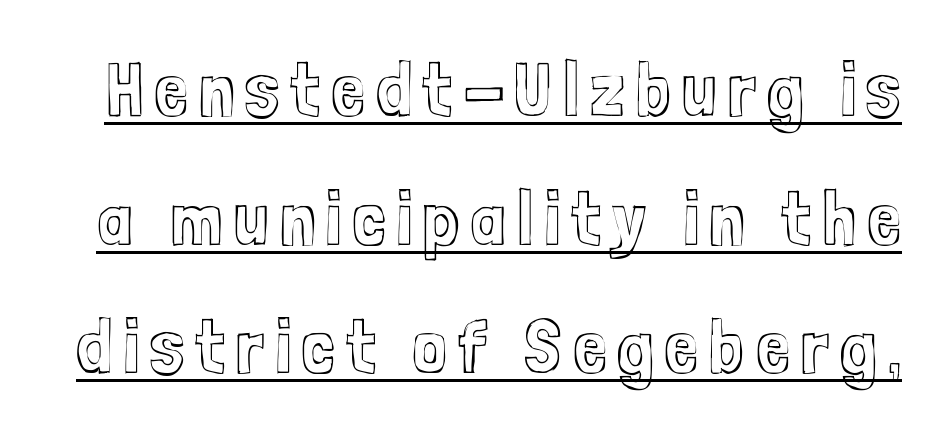
Q: Is the text italic (slanted)? A: No, it is upright.
Q: Is the text underlined? A: Yes.
Q: Is the spacing between lines tight, normal or loose? A: Normal.
Q: Width (condensed, normal, or wide)? A: Condensed.
Q: x-height? A: Medium.
Q: Monospaced? A: No.
